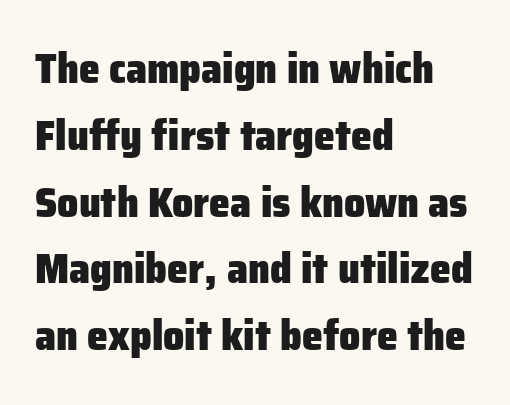
Tracking here is standard; glyphs follow each other at the usual distance. Line spacing here is normal. If you drew a line through each stem, it would be perfectly vertical. The specimen omits any rule beneath the text block's lines.
